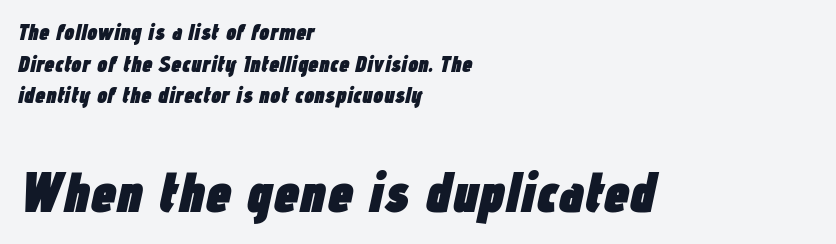
The image shows 57 px heavy, condensed type, italic (leaning right); set left-aligned, normal line spacing (1.37x), normal letter spacing, not underlined; the second (bottom) block is 2.48x larger; low stroke contrast and a medium x-height.
